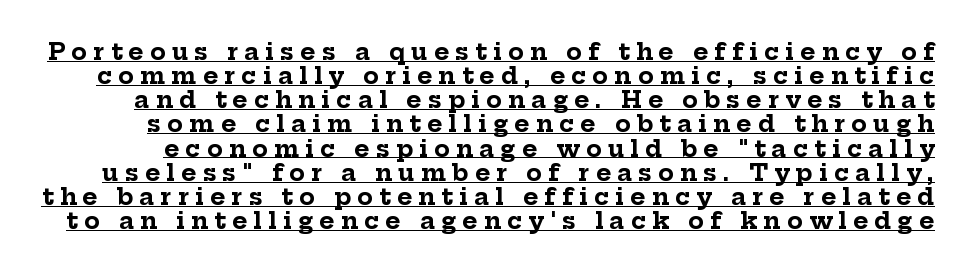
The image shows 23 px bold type, upright; set tight line spacing (1.05x), unusually wide letter spacing (+0.27 em), underlined.
